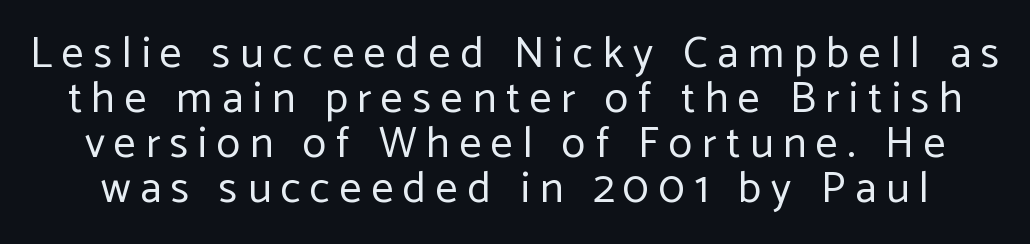
The image shows 44 px regular-weight sans-serif type, upright; set tight line spacing (1.02x), unusually wide letter spacing (+0.22 em), not underlined; low stroke contrast and a medium x-height.
